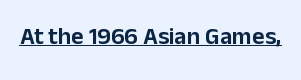
{"italic": "no", "underline": "yes", "letter_spacing": "normal", "letter_spacing_em": 0.0, "glyph_px": 24}
